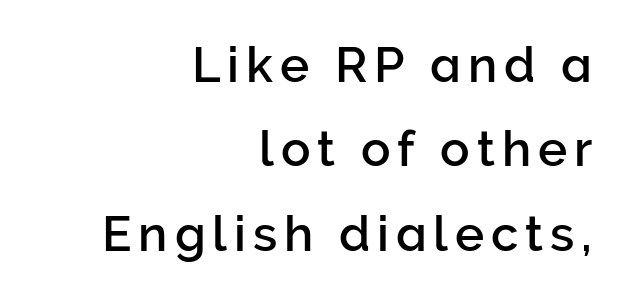
Q: Is the text italic (slanted)? A: No, it is upright.
Q: Is the typeface a serif or a sans-serif typeface? A: Sans-serif.
Q: Is the text underlined? A: No.
Q: How is the paragraph aligned? A: Right-aligned.
Q: Width (condensed, normal, or wide)? A: Normal.
Q: Stroke contrast? A: Low.
Q: x-height? A: Medium.
Q: Monospaced? A: No.
